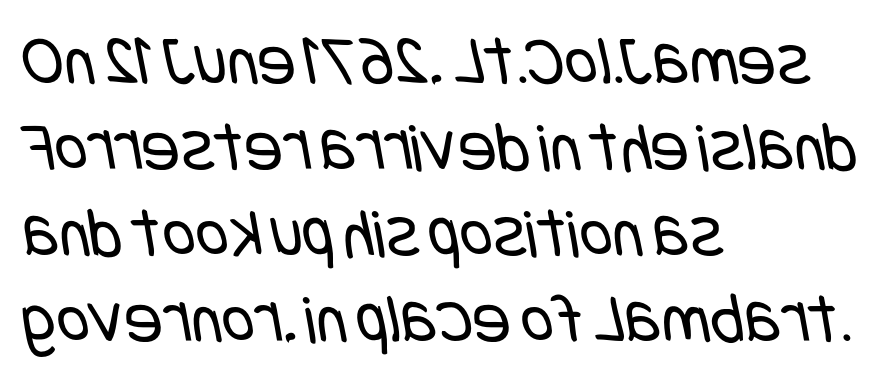
{"serif": "no", "bold": "no", "weight": "regular", "width": "condensed", "stroke_contrast": "low", "x_height": "large", "underline": "no", "align": "left", "line_spacing_ratio": 1.21, "letter_spacing": "normal", "letter_spacing_em": 0.0, "glyph_px": 71}
